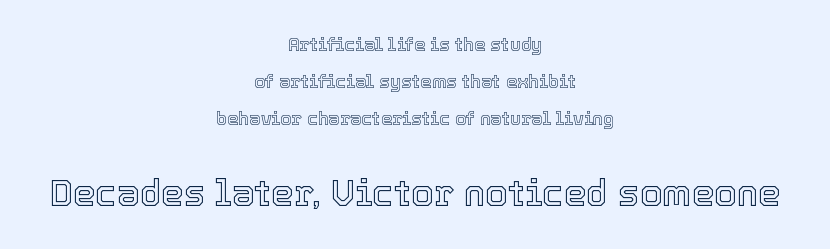
Q: Is the text italic (slanted)? A: No, it is upright.
Q: Is the text underlined? A: No.
Q: How is the paragraph aligned? A: Centered.
Q: Is the spacing between letters normal or unusually wide? A: Normal.
Q: Is the spacing between lines tight, normal or loose? A: Loose.
Q: Which block of text is set in a larger size, the first (top) or the second (bottom)? A: The second (bottom) one.
Q: Width (condensed, normal, or wide)? A: Normal.
Q: x-height? A: Medium.
Q: Monospaced? A: No.
